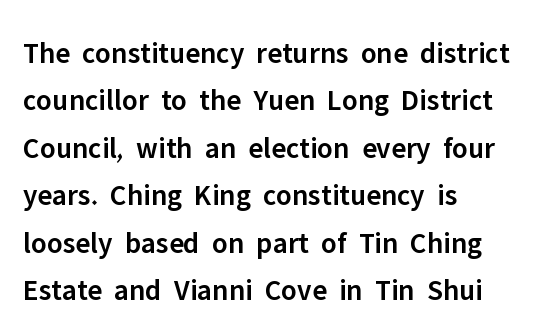
Q: Is the text bold? A: Semi-bold.
Q: Is the text italic (slanted)? A: No, it is upright.
Q: Is the typeface a serif or a sans-serif typeface? A: Sans-serif.
Q: Is the text underlined? A: No.
Q: How is the paragraph aligned? A: Left-aligned.
Q: Is the spacing between letters normal or unusually wide? A: Normal.
Q: Is the spacing between lines tight, normal or loose? A: Normal.
Q: Width (condensed, normal, or wide)? A: Normal.
Q: Stroke contrast? A: Low.
Q: x-height? A: Medium.
Q: Monospaced? A: No.
